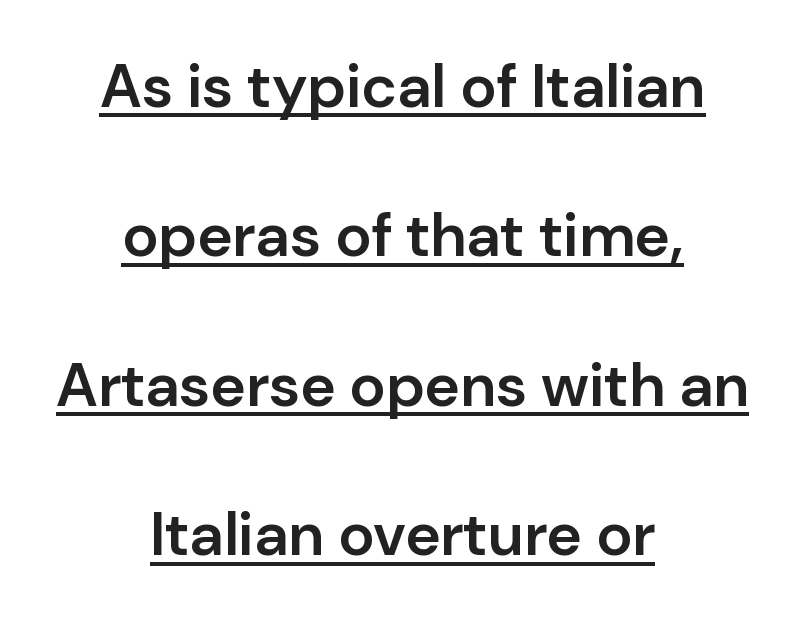
The image shows 61 px semibold sans-serif type, upright; set centered, loose line spacing (2.45x), normal letter spacing, underlined; low stroke contrast and a medium x-height.
